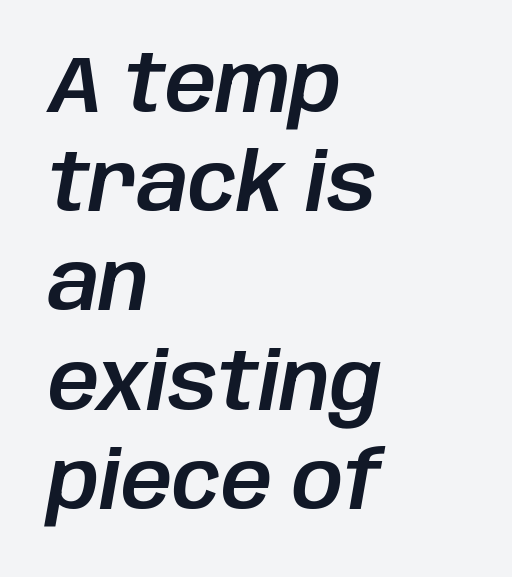
The image shows 80 px text type, italic (leaning right); set left-aligned, line spacing 1.24x, normal letter spacing, not underlined; low stroke contrast and a large x-height.
